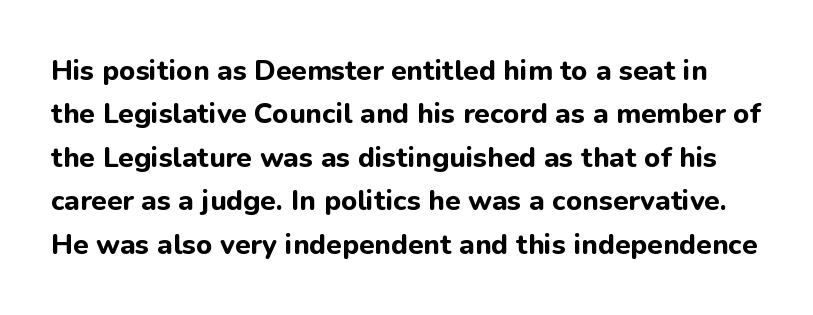
Note the varied advance widths — an 'i' is clearly narrower than an 'm'. Caption: bold face, heavy strokes. Classification — sans serif. Vertical strokes here are truly vertical.
